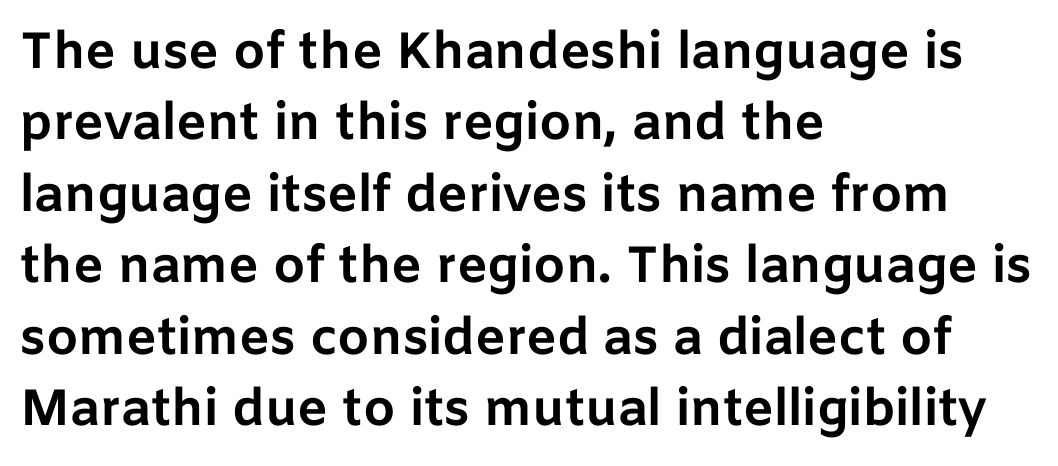
Q: Is the text bold? A: Yes.
Q: Is the text italic (slanted)? A: No, it is upright.
Q: Is the typeface a serif or a sans-serif typeface? A: Sans-serif.
Q: Is the text underlined? A: No.
Q: How is the paragraph aligned? A: Left-aligned.
Q: Is the spacing between letters normal or unusually wide? A: Normal.
Q: Is the spacing between lines tight, normal or loose? A: Normal.
Q: Width (condensed, normal, or wide)? A: Normal.
Q: Stroke contrast? A: Low.
Q: x-height? A: Medium.
Q: Monospaced? A: No.
